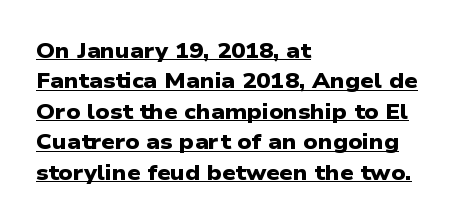
The passage shown stacks its lines at a standard gap. Standard letterfit; no display-style spreading of the glyphs. The strokes are fattened all the way to bold. Somebody hit Ctrl+U on this one — the words are underlined. Is the block centered? No — it sits flush against the left margin.
